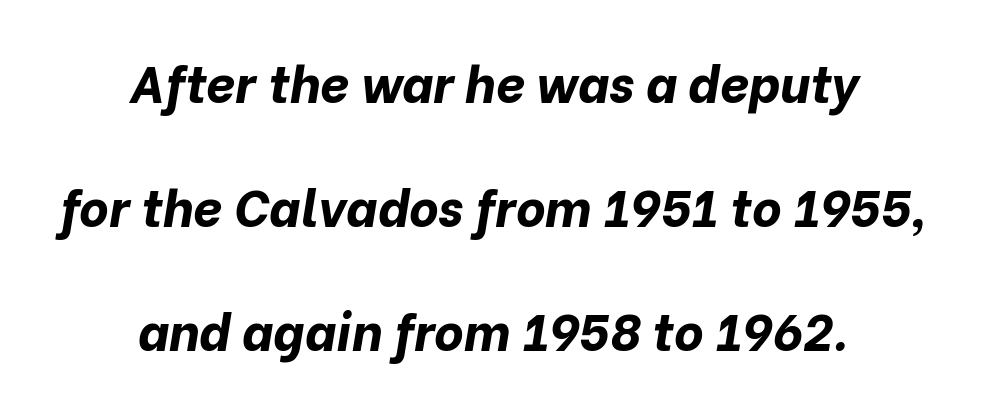
The paragraph shown floats in the horizontal middle. The strip under each line holds only bare page. Compared with ordinary roman type, these characters are visibly tilted. Summary of weight: heavy, a full bold.
